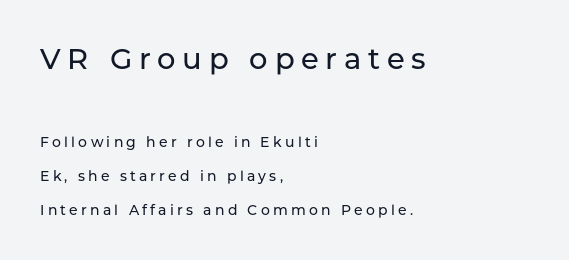
{"serif": "no", "italic": "no", "width": "normal", "stroke_contrast": "low", "x_height": "medium", "monospaced": "no", "underline": "no", "align": "left", "line_spacing": "loose", "line_spacing_ratio": 2.42, "letter_spacing": "wide", "letter_spacing_em": 0.23, "larger_block": "first", "size_ratio": 2.07, "glyph_px": 29}
